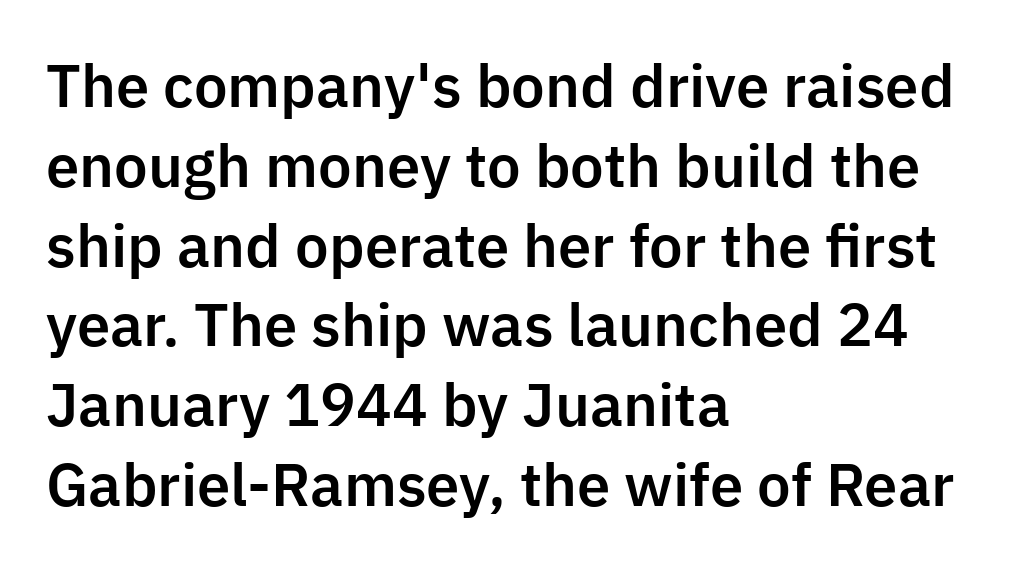
Q: Is the text italic (slanted)? A: No, it is upright.
Q: Is the typeface a serif or a sans-serif typeface? A: Sans-serif.
Q: Is the text underlined? A: No.
Q: How is the paragraph aligned? A: Left-aligned.
Q: Is the spacing between letters normal or unusually wide? A: Normal.
Q: Is the spacing between lines tight, normal or loose? A: Normal.
Q: Width (condensed, normal, or wide)? A: Normal.
Q: Stroke contrast? A: Low.
Q: x-height? A: Medium.
Q: Monospaced? A: No.
